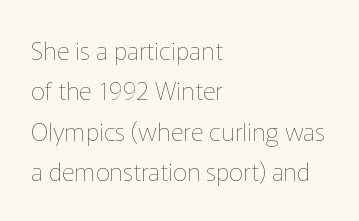
{"italic": "no", "bold": "no", "underline": "no", "align": "left", "line_spacing": "normal", "line_spacing_ratio": 1.62, "letter_spacing": "normal", "letter_spacing_em": 0.0, "glyph_px": 25}
